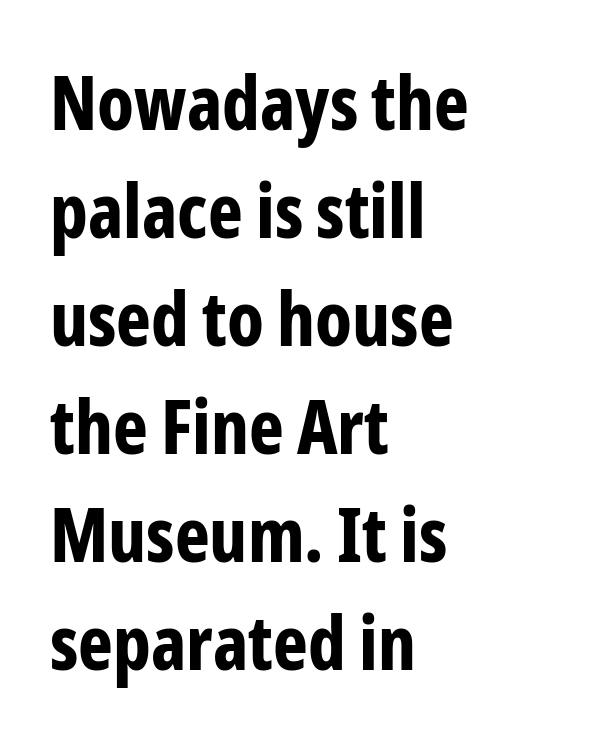
The image shows 74 px bold, condensed sans-serif type, upright; set left-aligned, normal line spacing (1.46x), normal letter spacing, not underlined; low stroke contrast and a medium x-height.
